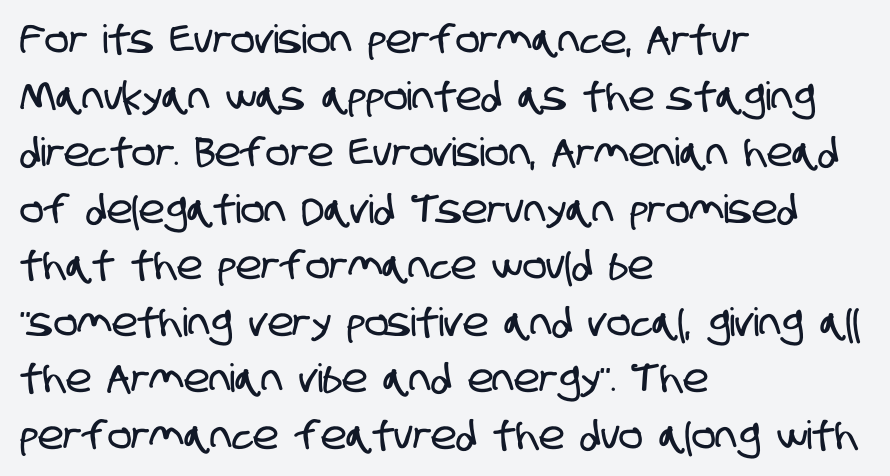
{"serif": "no", "width": "condensed", "stroke_contrast": "low", "x_height": "large", "monospaced": "no", "underline": "no", "align": "left", "line_spacing": "normal", "line_spacing_ratio": 1.45, "letter_spacing": "normal", "letter_spacing_em": 0.0, "glyph_px": 39}
